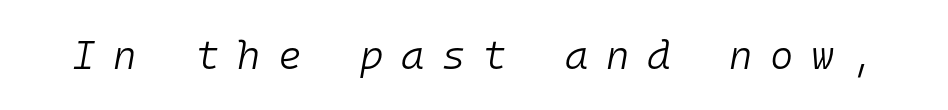
Q: Is the text bold? A: No.
Q: Is the text italic (slanted)? A: Yes, it leans right by about 10 degrees.
Q: Is the text underlined? A: No.
Q: Is the spacing between letters normal or unusually wide? A: Unusually wide.
Q: Width (condensed, normal, or wide)? A: Normal.
Q: Stroke contrast? A: Low.
Q: x-height? A: Medium.
Q: Monospaced? A: Yes.
